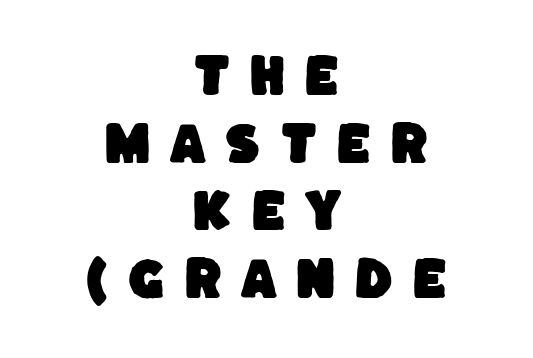
The image shows 46 px sans-serif type; set centered, normal line spacing (1.47x), unusually wide letter spacing (+0.4 em), not underlined; low stroke contrast and a large x-height.
